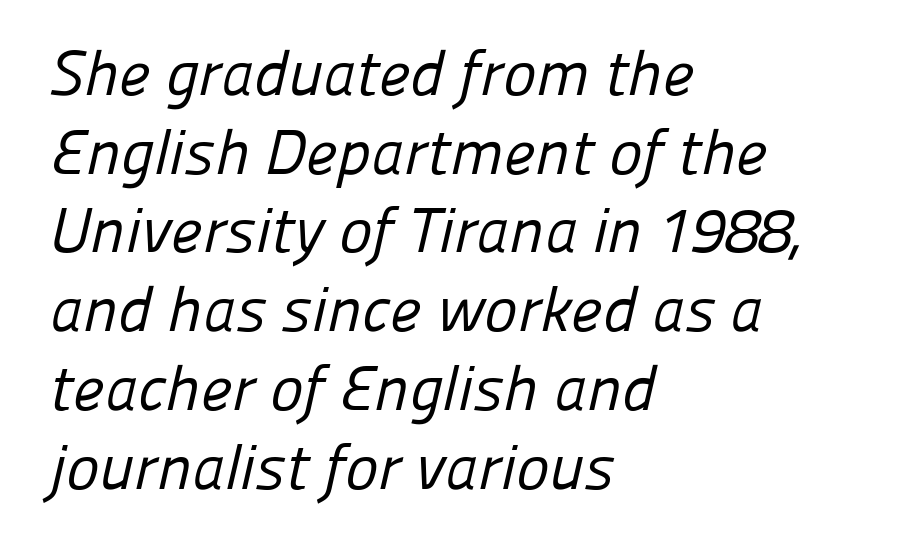
{"serif": "no", "bold": "no", "weight": "regular", "width": "normal", "stroke_contrast": "low", "x_height": "medium", "monospaced": "no", "underline": "no", "align": "left", "line_spacing": "normal", "line_spacing_ratio": 1.25, "letter_spacing": "normal", "letter_spacing_em": 0.0, "glyph_px": 63}
